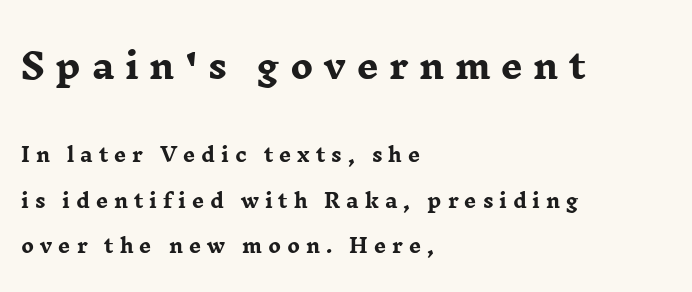
{"serif": "yes", "italic": "no", "bold": "yes", "weight": "heavy", "width": "wide", "stroke_contrast": "low", "x_height": "medium", "monospaced": "no", "underline": "no", "align": "left", "line_spacing": "loose", "line_spacing_ratio": 2.39, "letter_spacing": "wide", "letter_spacing_em": 0.31, "larger_block": "first", "size_ratio": 1.79, "glyph_px": 34}
